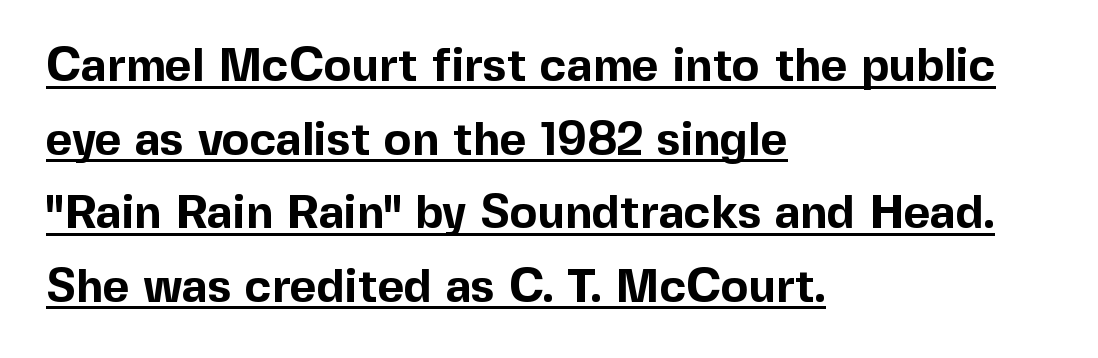
{"serif": "no", "italic": "no", "bold": "yes", "weight": "bold", "width": "normal", "x_height": "medium", "monospaced": "no", "underline": "yes", "align": "left", "line_spacing": "normal", "line_spacing_ratio": 1.6, "letter_spacing": "normal", "letter_spacing_em": 0.0, "glyph_px": 46}
